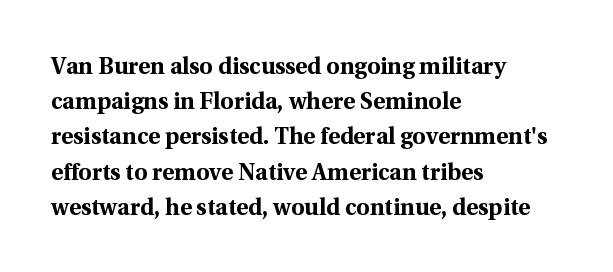
Each new line begins a customary step beneath the previous one. This rendering leaves character spacing at its baseline value. The lettering stays uniformly vertical, giving the passage a roman look. This rendering features lettering with no underline. A student would call this left alignment; a typographer would say flush left, rag right. Is the type bold? Yes — the strokes are clearly thick and heavy.
